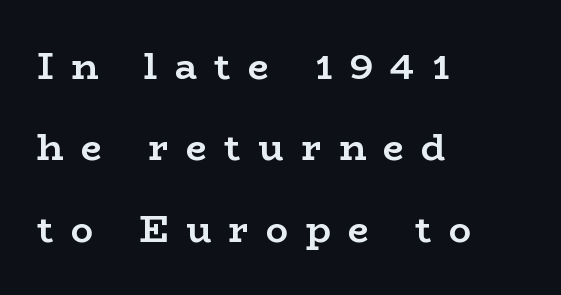
Compared with typical body copy, the letter spacing here is much looser. The face used here has the dense, thick strokes of a bold. A roman cut, with each character standing at attention. Think of a printed novel: that variable character pitch is what you see here. Has an underline been added? It has not.
